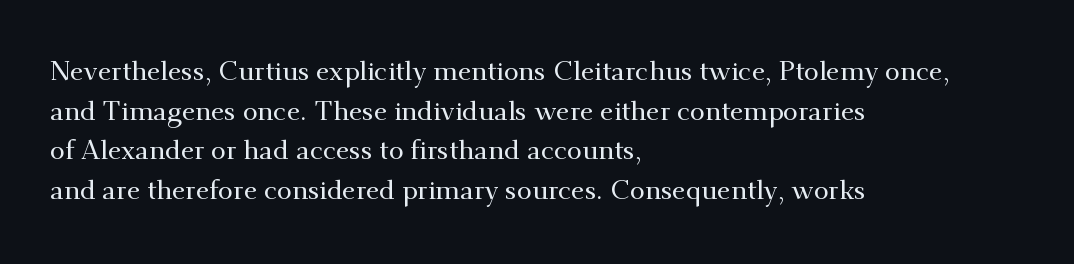
Reading down the column, the eye jumps a familiar distance to each next line. The gaps between neighbouring characters are ordinary and unremarkable. Every character sits straight up, as roman type does. These lines stack with their left ends in a neat column. Bare-footed words on every line.
